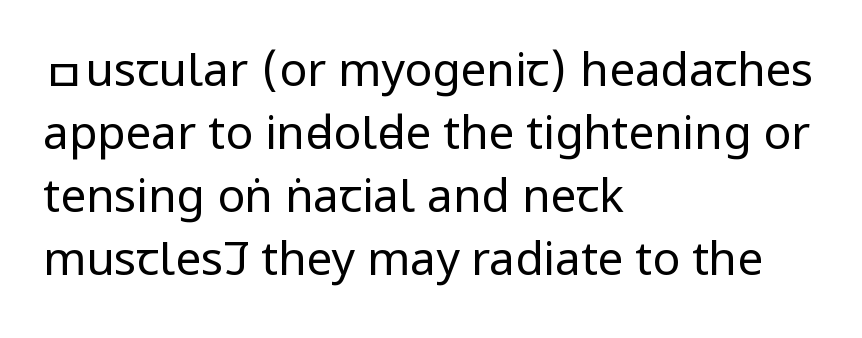
{"serif": "no", "italic": "no", "bold": "no", "weight": "regular", "width": "condensed", "stroke_contrast": "low", "underline": "no", "align": "left", "line_spacing": "normal", "line_spacing_ratio": 1.37, "letter_spacing": "normal", "letter_spacing_em": 0.0, "glyph_px": 46}
